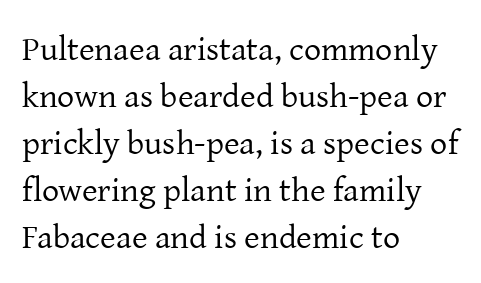
This is the regular roman posture of the typeface. The text block is weighted toward the left margin, trailing off unevenly rightward. Nothing heavy about these letters — not bold at all. Short note: letters normally spaced.
